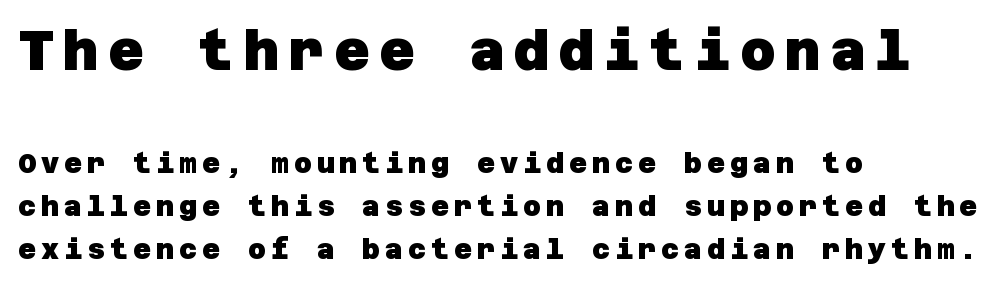
Q: Is the text bold? A: Yes.
Q: Is the typeface a serif or a sans-serif typeface? A: Sans-serif.
Q: Is the text underlined? A: No.
Q: How is the paragraph aligned? A: Left-aligned.
Q: Is the spacing between lines tight, normal or loose? A: Normal.
Q: Which block of text is set in a larger size, the first (top) or the second (bottom)? A: The first (top) one.
Q: Width (condensed, normal, or wide)? A: Normal.
Q: Stroke contrast? A: Low.
Q: x-height? A: Large.
